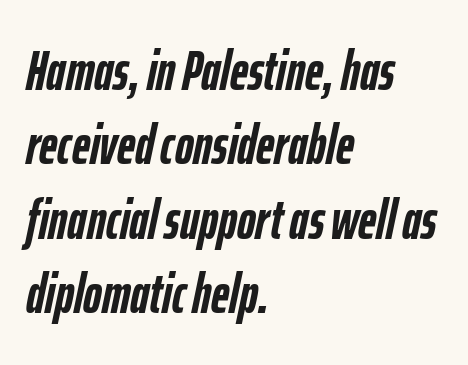
The image shows 56 px semibold, condensed type, italic (leaning right); set left-aligned, normal line spacing (1.33x), normal letter spacing, not underlined; low stroke contrast and a medium x-height.
